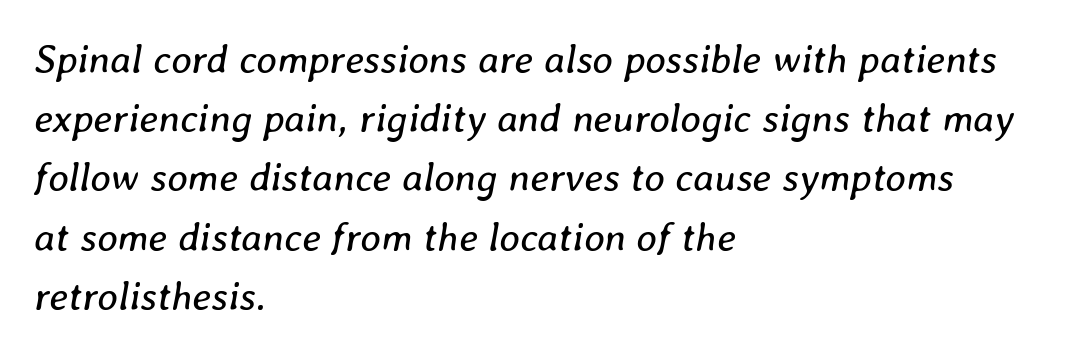
The image shows 40 px regular-weight type, italic (leaning right); set left-aligned, normal line spacing (1.48x), normal letter spacing, not underlined; low stroke contrast and a medium x-height.
